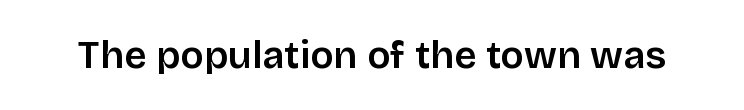
The text was rendered using a sans face with plain stroke endings. Character widths vary here, with narrow letters taking less room than wide ones. Tracking value appears to be zero — textbook default spacing. Its strokes are somewhat broadened, the hallmark of semibold type. Check under the words: just untouched page. These lines were composed using upright roman letters.
